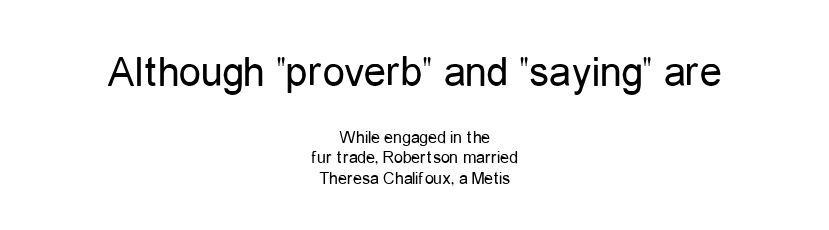
{"serif": "no", "italic": "no", "bold": "no", "weight": "regular", "width": "condensed", "stroke_contrast": "low", "x_height": "medium", "monospaced": "no", "underline": "no", "align": "center", "line_spacing": "tight", "line_spacing_ratio": 1.15, "letter_spacing": "normal", "letter_spacing_em": 0.0, "larger_block": "first", "size_ratio": 2.44, "glyph_px": 44}
